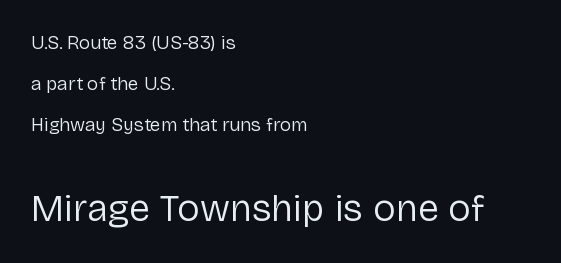
Q: Is the text bold? A: No.
Q: Is the text italic (slanted)? A: No, it is upright.
Q: Is the typeface a serif or a sans-serif typeface? A: Sans-serif.
Q: Is the text underlined? A: No.
Q: How is the paragraph aligned? A: Left-aligned.
Q: Is the spacing between letters normal or unusually wide? A: Normal.
Q: Is the spacing between lines tight, normal or loose? A: Loose.
Q: Which block of text is set in a larger size, the first (top) or the second (bottom)? A: The second (bottom) one.
Q: Width (condensed, normal, or wide)? A: Normal.
Q: Stroke contrast? A: Low.
Q: x-height? A: Medium.
Q: Monospaced? A: No.
